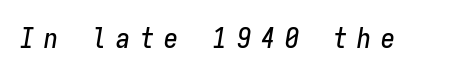
The image shows 28 px condensed type, italic (leaning right), monospaced; set unusually wide letter spacing (+0.36 em), not underlined; low stroke contrast and a medium x-height.
